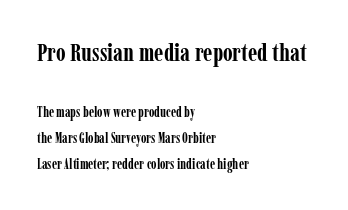
{"italic": "no", "bold": "yes", "underline": "no", "align": "left", "line_spacing_ratio": 1.84, "letter_spacing": "normal", "letter_spacing_em": 0.0, "larger_block": "first", "size_ratio": 1.79, "glyph_px": 25}
